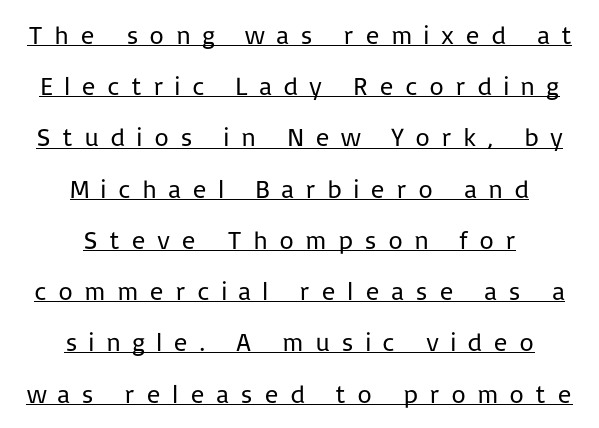
Loose tracking; the words dissolve into strings of separated letters. Caption: face not bold, strokes unweighted. A great deal of white space separates one row of letters from the next. This sample uses an upright cut, with every glyph sitting square on the baseline.
